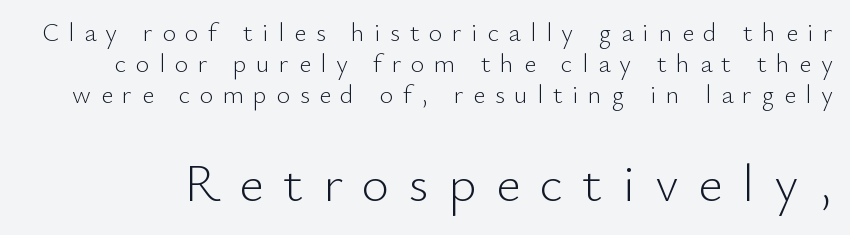
Inter-character spacing is expanded well beyond the font's built-in metrics. Character widths vary here, with narrow letters taking less room than wide ones. A quiet, ordinary-to-light weight characterises the typeface. The passage shown is typeset with a sans-serif family. These two chunks differ in scale, with the bottom chunk taking the larger measure. The lettering stays uniformly vertical, giving the passage a roman look.
